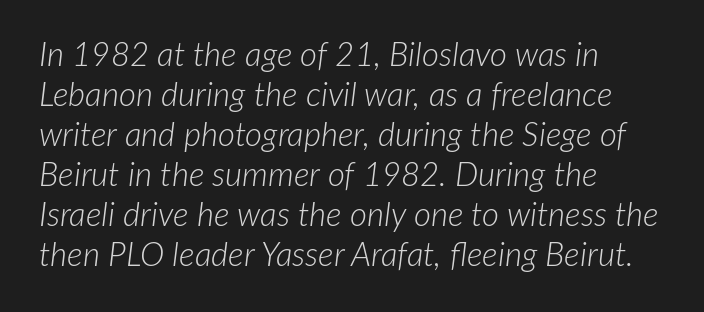
The image shows 33 px light type, italic (leaning right); set left-aligned, line spacing 1.21x, normal letter spacing, not underlined; low stroke contrast and a medium x-height.
